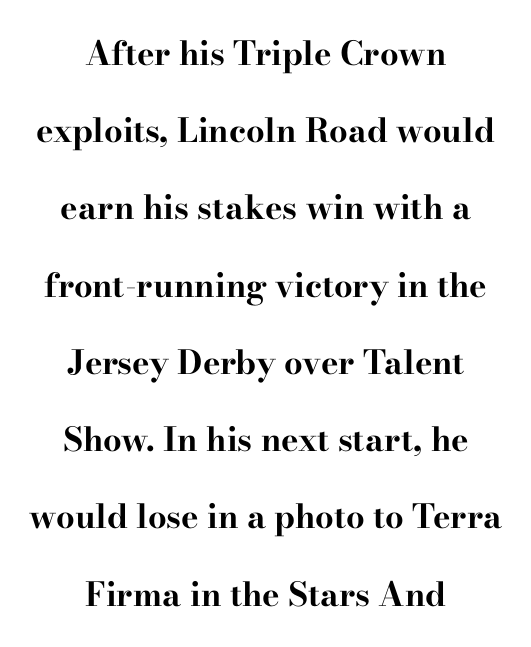
{"serif": "yes", "italic": "no", "bold": "yes", "weight": "bold", "width": "wide", "stroke_contrast": "high", "x_height": "small", "monospaced": "no", "underline": "no", "align": "center", "line_spacing": "loose", "line_spacing_ratio": 2.34, "letter_spacing": "normal", "letter_spacing_em": 0.0, "glyph_px": 33}
